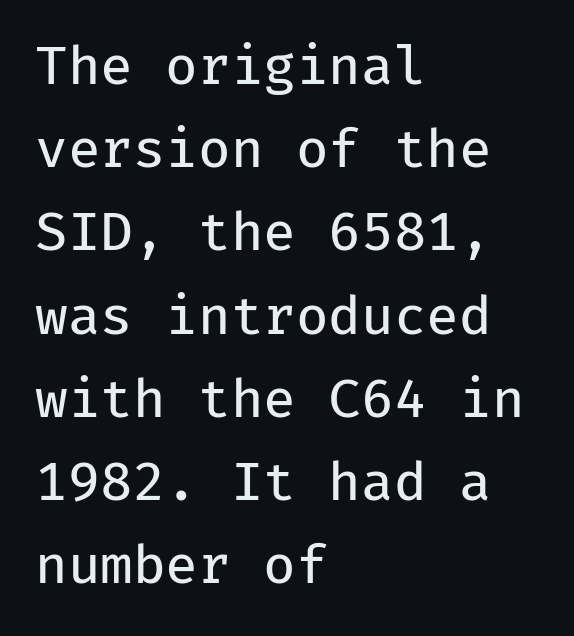
Q: Is the text bold? A: No.
Q: Is the text italic (slanted)? A: No, it is upright.
Q: Is the typeface a serif or a sans-serif typeface? A: Sans-serif.
Q: Is the text underlined? A: No.
Q: How is the paragraph aligned? A: Left-aligned.
Q: Is the spacing between letters normal or unusually wide? A: Normal.
Q: Is the spacing between lines tight, normal or loose? A: Normal.
Q: Width (condensed, normal, or wide)? A: Normal.
Q: Stroke contrast? A: Low.
Q: x-height? A: Medium.
Q: Monospaced? A: Yes.
